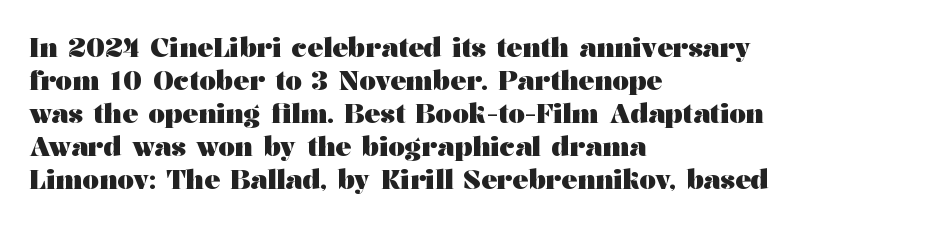
{"italic": "no", "bold": "yes", "underline": "no", "align": "left", "line_spacing": "normal", "line_spacing_ratio": 1.27, "letter_spacing": "normal", "letter_spacing_em": 0.0, "glyph_px": 26}
